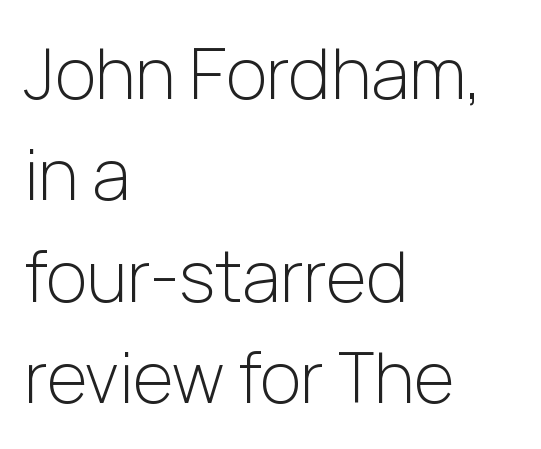
Nobody touched the tracking dial on this one. Nobody drew a line under any word here. The characters display no serif detailing; their extremities are plain. Short and long lines alike share a common starting point at left. This sample uses an upright cut, with every glyph sitting square on the baseline.
